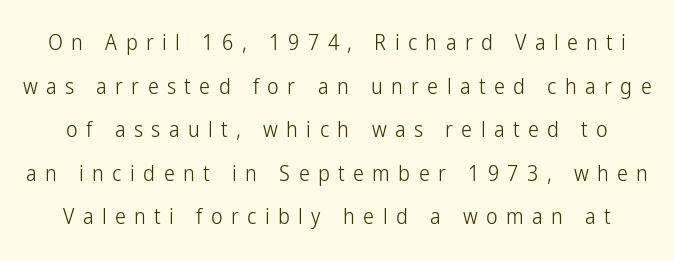
A bare baseline throughout the passage. Weight class: somewhere from thin through regular. Notice the wide empty band between every row — that's loose leading. Upright lettering throughout.
